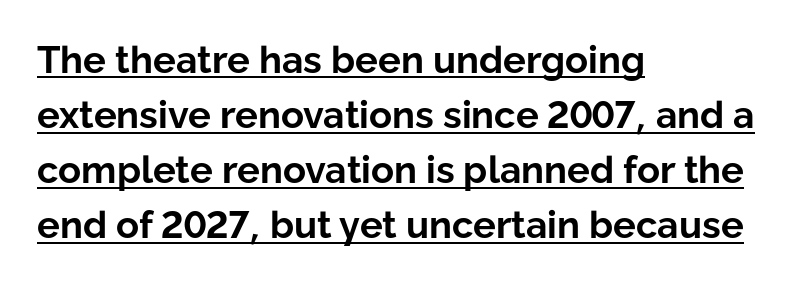
The image shows 38 px bold sans-serif type, upright; set left-aligned, normal line spacing (1.45x), normal letter spacing, underlined; low stroke contrast and a medium x-height.
